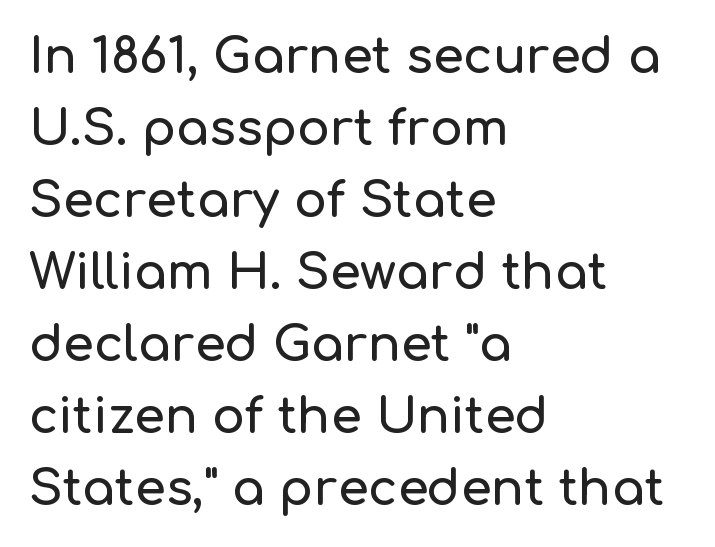
Q: Is the text italic (slanted)? A: No, it is upright.
Q: Is the typeface a serif or a sans-serif typeface? A: Sans-serif.
Q: Is the text underlined? A: No.
Q: How is the paragraph aligned? A: Left-aligned.
Q: Is the spacing between letters normal or unusually wide? A: Normal.
Q: Is the spacing between lines tight, normal or loose? A: Normal.
Q: Width (condensed, normal, or wide)? A: Normal.
Q: Stroke contrast? A: Low.
Q: x-height? A: Medium.
Q: Monospaced? A: No.
